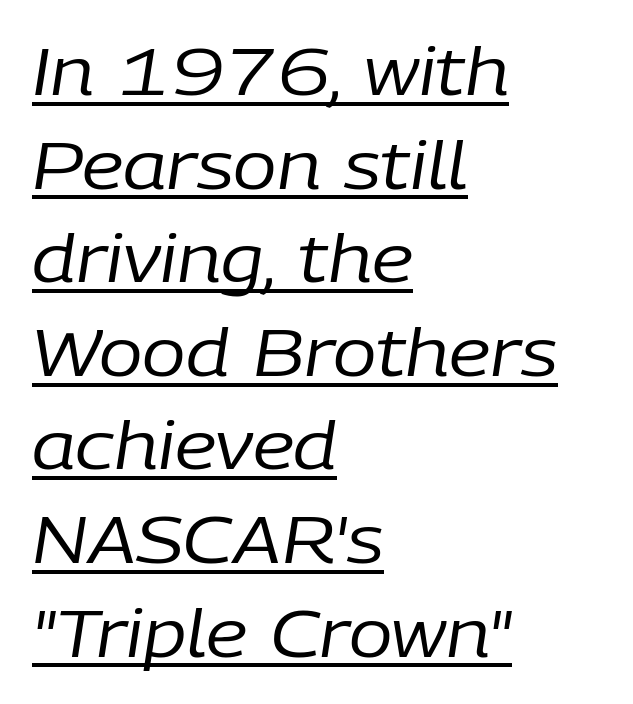
{"italic": "yes", "lean": "right", "slant_degrees": 9, "bold": "no", "weight": "regular", "width": "normal", "stroke_contrast": "low", "x_height": "medium", "monospaced": "no", "underline": "yes", "align": "left", "line_spacing": "normal", "line_spacing_ratio": 1.44, "letter_spacing": "normal", "letter_spacing_em": 0.0, "glyph_px": 65}
